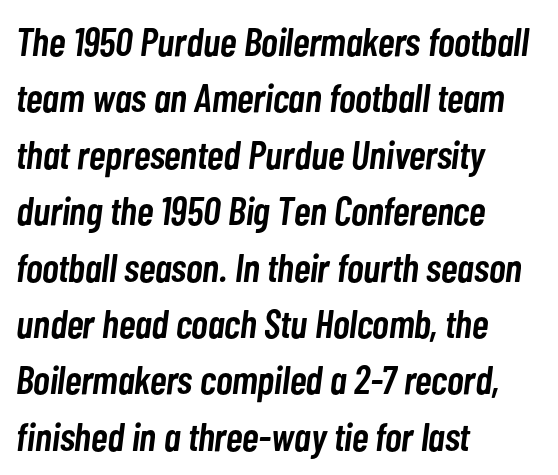
{"italic": "yes", "lean": "right", "slant_degrees": 7, "bold": "semi", "weight": "semibold", "width": "condensed", "stroke_contrast": "low", "x_height": "medium", "monospaced": "no", "underline": "no", "align": "left", "line_spacing": "normal", "line_spacing_ratio": 1.41, "letter_spacing": "normal", "letter_spacing_em": 0.0, "glyph_px": 40}
